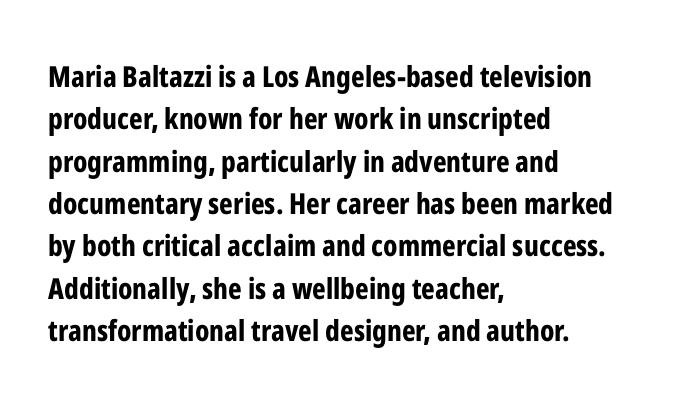
The image shows 29 px bold, condensed sans-serif type, upright; set left-aligned, normal line spacing (1.46x), normal letter spacing, not underlined; low stroke contrast and a medium x-height.
